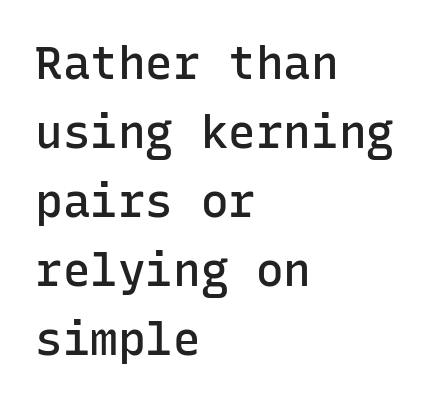
Q: Is the text bold? A: Semi-bold.
Q: Is the text italic (slanted)? A: No, it is upright.
Q: Is the typeface a serif or a sans-serif typeface? A: Sans-serif.
Q: Is the text underlined? A: No.
Q: How is the paragraph aligned? A: Left-aligned.
Q: Is the spacing between letters normal or unusually wide? A: Normal.
Q: Is the spacing between lines tight, normal or loose? A: Normal.
Q: Width (condensed, normal, or wide)? A: Normal.
Q: Stroke contrast? A: Low.
Q: x-height? A: Medium.
Q: Monospaced? A: Yes.
